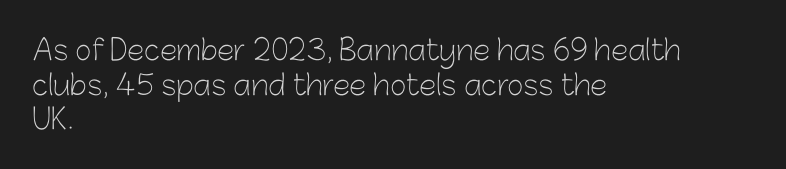
{"serif": "no", "italic": "no", "bold": "no", "weight": "light", "width": "normal", "stroke_contrast": "low", "x_height": "medium", "monospaced": "no", "underline": "no", "align": "left", "line_spacing_ratio": 1.24, "letter_spacing": "normal", "letter_spacing_em": 0.0, "glyph_px": 28}
